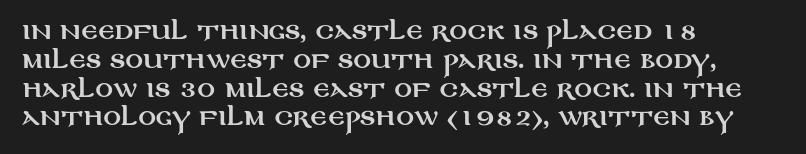
The image shows 22 px text type, upright; set left-aligned, normal line spacing (1.31x), normal letter spacing, not underlined.
